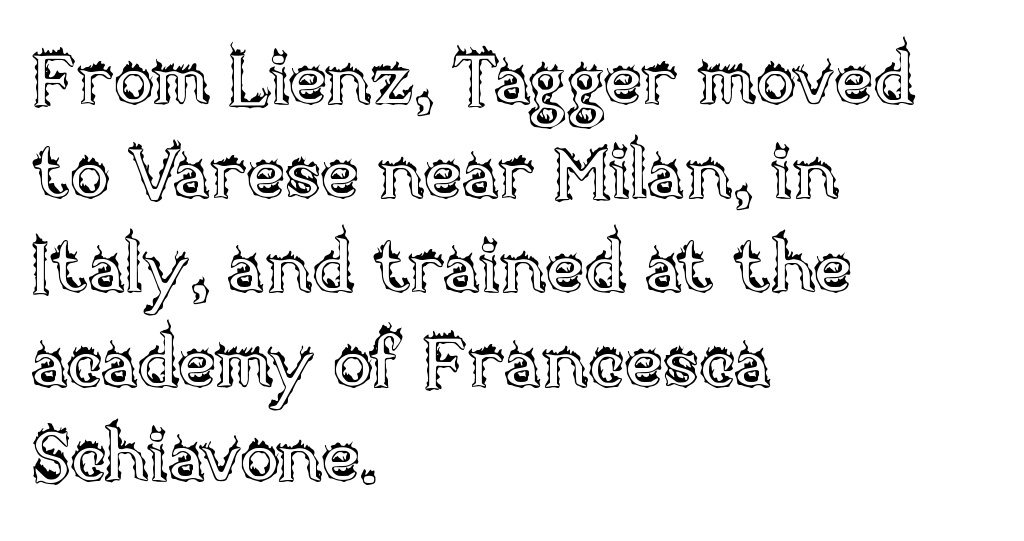
Horizontally, the lines are justified to the leading edge only. Descender tails drop into unmarked territory. What stands out about the letter spacing? Nothing — it is the standard amount. Looks like regular typesetting: each glyph gets only the width it needs. Whoever set this chose a conventional vertical rhythm.
